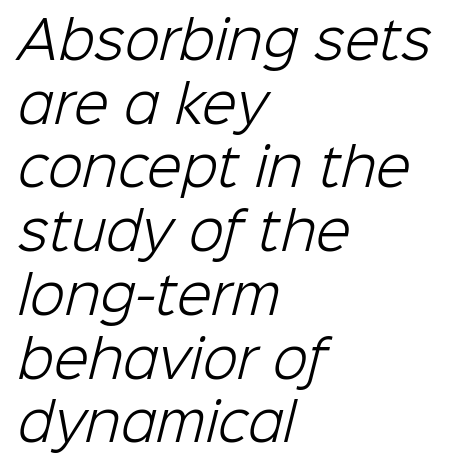
What's the leading like? Ordinary, nothing unusual. All the whitespace from short lines collects on the right. Check the space under the baseline: it is left empty. Weight class: somewhere from thin through regular.
